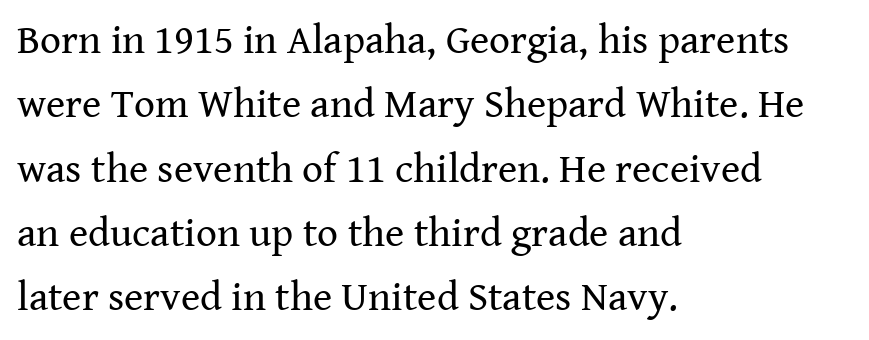
The image shows 41 px regular-weight serif type, upright; set left-aligned, normal line spacing (1.57x), normal letter spacing, not underlined; medium stroke contrast and a medium x-height.
